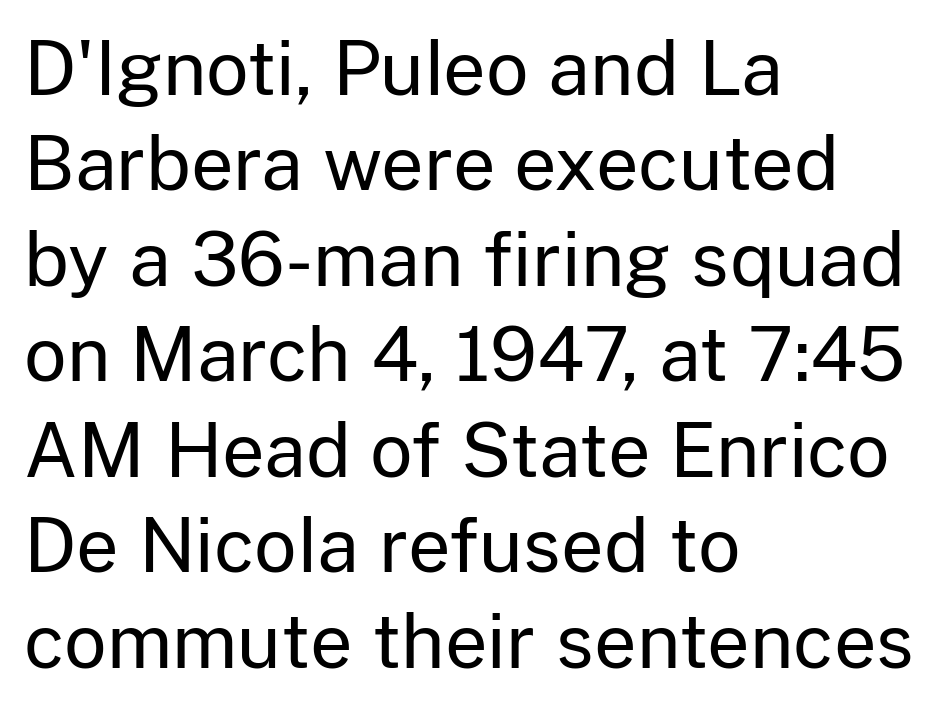
The image shows 74 px regular-weight sans-serif type, upright; set left-aligned, normal line spacing (1.29x), normal letter spacing, not underlined; low stroke contrast and a medium x-height.
